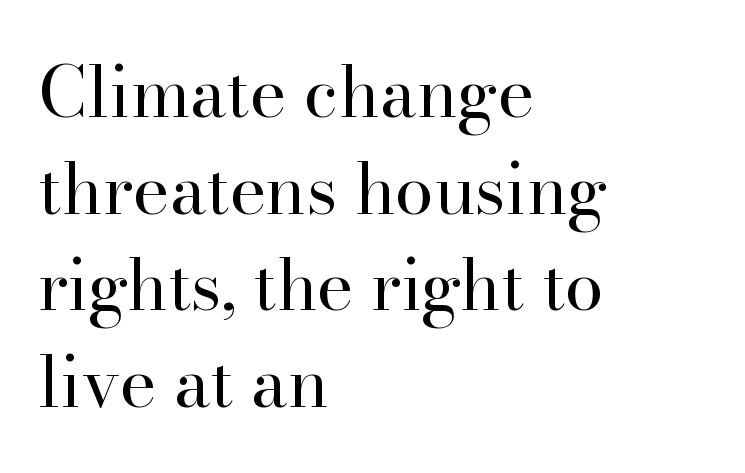
Inter-character spacing is left at the font's built-in metrics. One glance says typical: line gaps are just what's usual. A clean baseline with only descenders dipping below it. You can tell from the footed stems that serif type was used. The passage shown is not bold in any degree.
